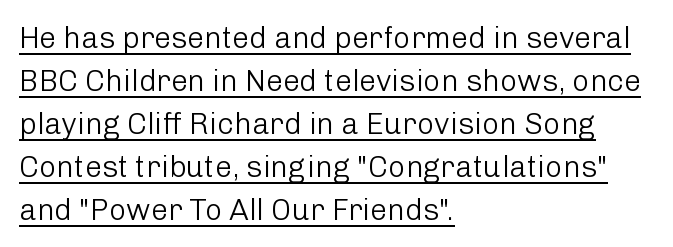
Q: Is the text bold? A: No.
Q: Is the text italic (slanted)? A: No, it is upright.
Q: Is the typeface a serif or a sans-serif typeface? A: Sans-serif.
Q: Is the text underlined? A: Yes.
Q: How is the paragraph aligned? A: Left-aligned.
Q: Is the spacing between letters normal or unusually wide? A: Normal.
Q: Is the spacing between lines tight, normal or loose? A: Normal.
Q: Width (condensed, normal, or wide)? A: Normal.
Q: Stroke contrast? A: Low.
Q: x-height? A: Medium.
Q: Monospaced? A: No.
